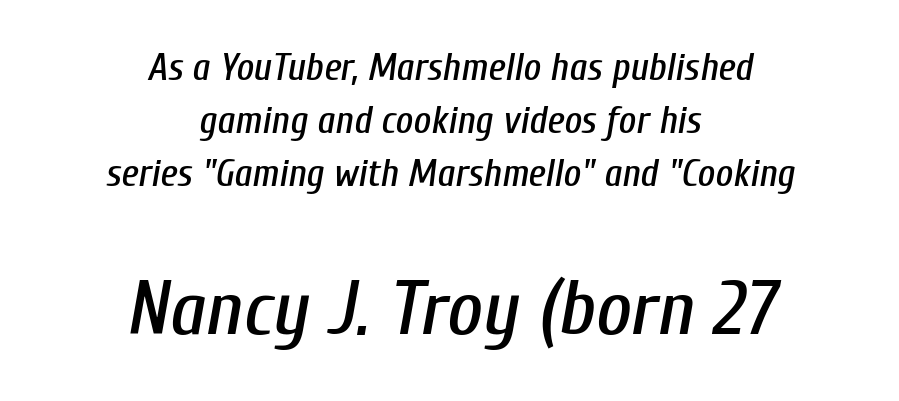
Which chunk is bigger? The second one — the bottom block dwarfs the top. Standard letterfit; no display-style spreading of the glyphs. Think of a printed novel: that variable character pitch is what you see here. Where is the straight margin? There isn't one; the lines are centered. The baseline area is clear.
